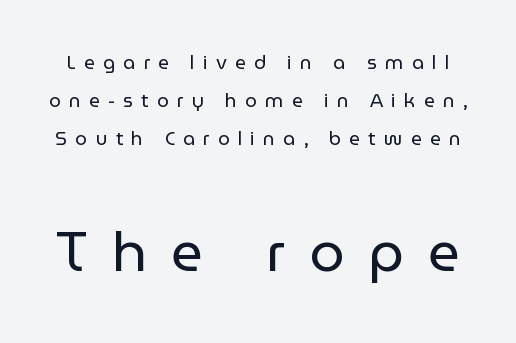
Short note: letters widely spaced. Nothing sits at the stroke ends, so this counts as sans-serif. Honestly, the rows look like they've been pulled way apart. The second block has been scaled up relative to the first. A light-to-regular cut is what we see here.
